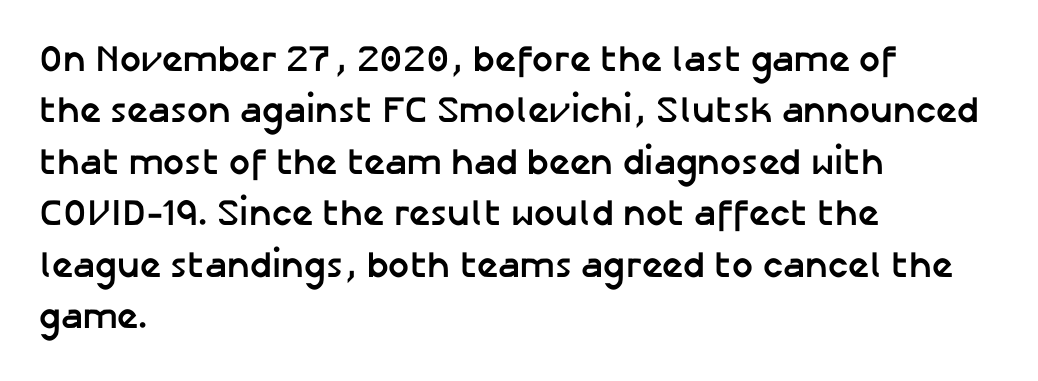
The image shows 37 px semibold sans-serif type, upright; set left-aligned, normal line spacing (1.39x), normal letter spacing, not underlined; low stroke contrast and a medium x-height.
